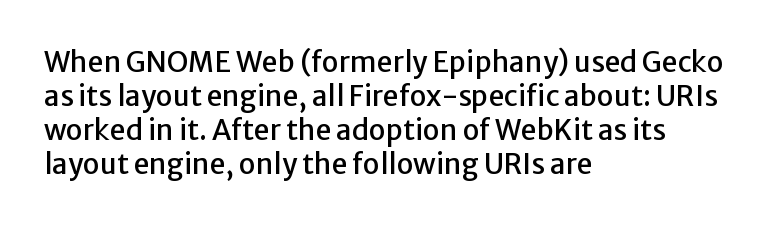
The image shows 28 px sans-serif type, upright; set left-aligned, line spacing 1.21x, normal letter spacing, not underlined; low stroke contrast and a medium x-height.
